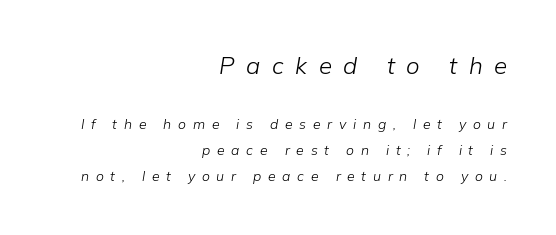
The image shows 24 px text type, italic (leaning right); set right-aligned, line spacing 1.89x, unusually wide letter spacing (+0.48 em), not underlined; the first (top) block is 1.71x larger.
